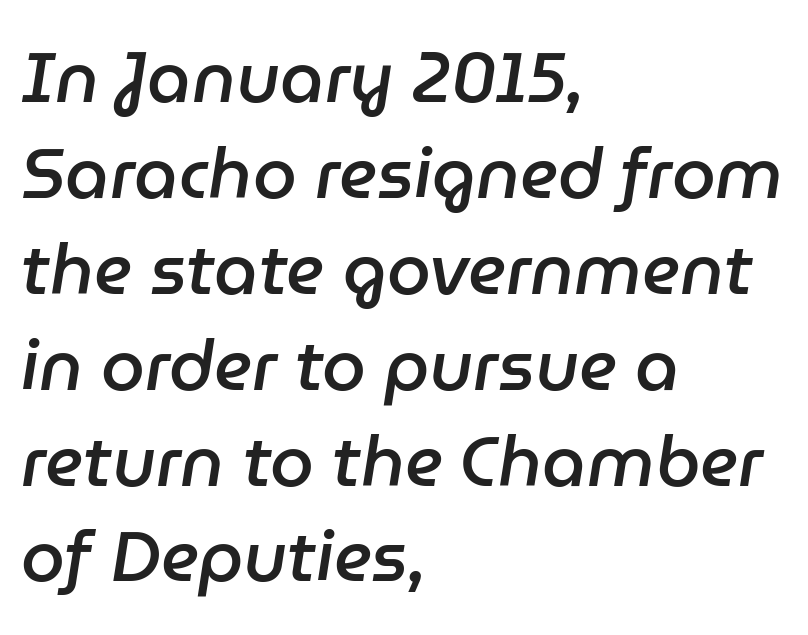
{"italic": "yes", "lean": "right", "slant_degrees": 9, "bold": "semi", "weight": "semibold", "width": "normal", "stroke_contrast": "low", "x_height": "medium", "monospaced": "no", "underline": "no", "align": "left", "line_spacing": "normal", "line_spacing_ratio": 1.37, "letter_spacing": "normal", "letter_spacing_em": 0.0, "glyph_px": 70}
